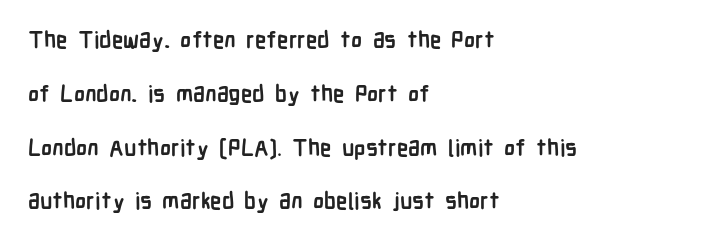
{"italic": "no", "bold": "yes", "underline": "no", "align": "left", "line_spacing": "loose", "line_spacing_ratio": 2.34, "letter_spacing": "normal", "letter_spacing_em": 0.0, "glyph_px": 23}
